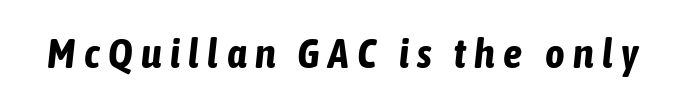
{"italic": "yes", "lean": "right", "slant_degrees": 6, "bold": "yes", "weight": "bold", "width": "condensed", "stroke_contrast": "low", "x_height": "medium", "monospaced": "no", "underline": "no", "letter_spacing": "wide", "letter_spacing_em": 0.2, "glyph_px": 42}
